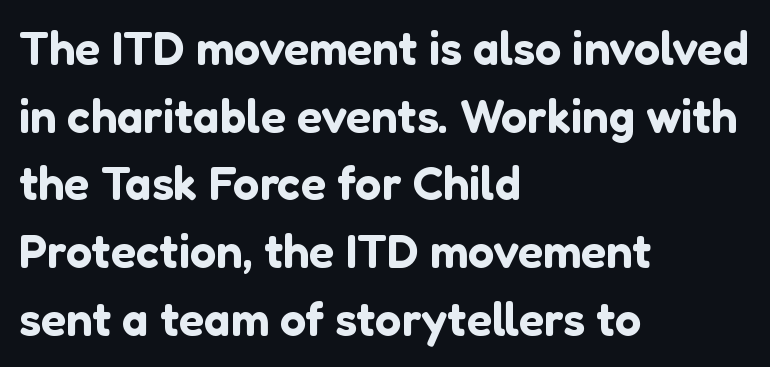
{"serif": "no", "italic": "no", "width": "normal", "stroke_contrast": "low", "x_height": "medium", "monospaced": "no", "underline": "no", "align": "left", "line_spacing": "normal", "line_spacing_ratio": 1.44, "letter_spacing": "normal", "letter_spacing_em": 0.0, "glyph_px": 47}
